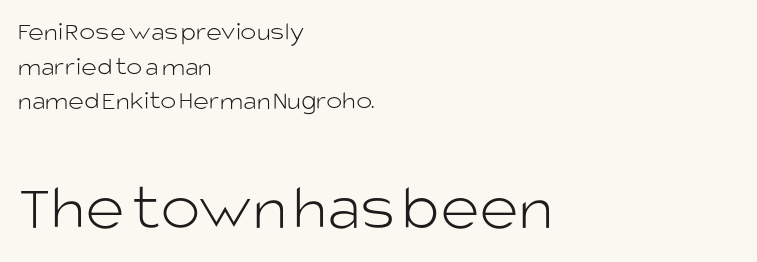
Q: Is the text bold? A: No.
Q: Is the text italic (slanted)? A: No, it is upright.
Q: Is the typeface a serif or a sans-serif typeface? A: Sans-serif.
Q: Is the text underlined? A: No.
Q: How is the paragraph aligned? A: Left-aligned.
Q: Is the spacing between letters normal or unusually wide? A: Normal.
Q: Is the spacing between lines tight, normal or loose? A: Normal.
Q: Which block of text is set in a larger size, the first (top) or the second (bottom)? A: The second (bottom) one.
Q: Width (condensed, normal, or wide)? A: Normal.
Q: Stroke contrast? A: Low.
Q: x-height? A: Large.
Q: Monospaced? A: No.
